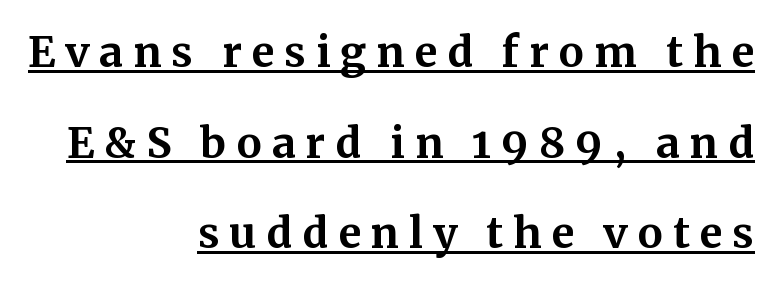
The rendering shows small feet on the letterforms — a serif design. Do the characters align in a grid? No, the font is proportional. The type is letterspaced generously, with wide tracking. The setting favours the right margin, as signatures and pull-quotes sometimes do.
